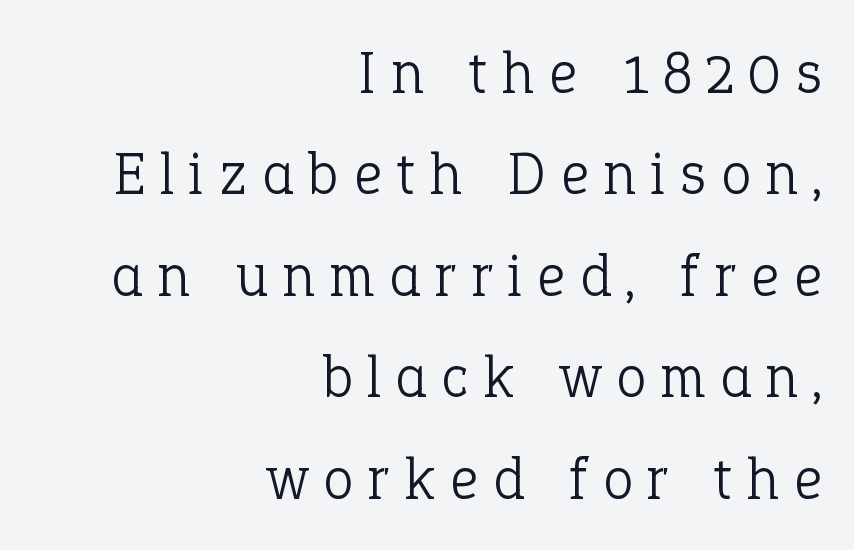
Typeset ragged left — the right edge is the straight one. A typesetter would label this face a serif. The gaps between neighbouring characters are conspicuously large. Any mark beneath the type? The region is blank. Is this a fixed-width face? No — the glyphs have proportional, varying widths. These lines sit exactly where default settings would place them.
